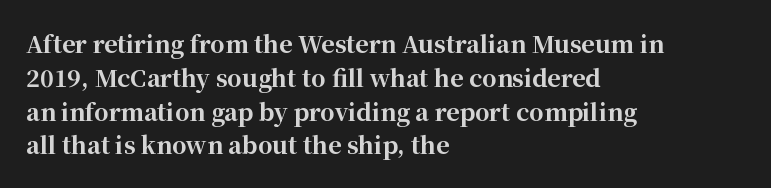
{"italic": "no", "bold": "yes", "underline": "no", "align": "left", "line_spacing": "normal", "line_spacing_ratio": 1.47, "letter_spacing": "normal", "letter_spacing_em": 0.0, "glyph_px": 23}
